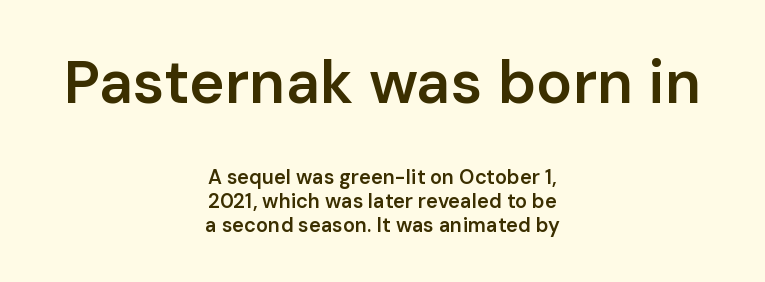
Q: Is the text bold? A: Semi-bold.
Q: Is the text italic (slanted)? A: No, it is upright.
Q: Is the typeface a serif or a sans-serif typeface? A: Sans-serif.
Q: Is the text underlined? A: No.
Q: How is the paragraph aligned? A: Centered.
Q: Is the spacing between letters normal or unusually wide? A: Normal.
Q: Which block of text is set in a larger size, the first (top) or the second (bottom)? A: The first (top) one.
Q: Width (condensed, normal, or wide)? A: Normal.
Q: Stroke contrast? A: Low.
Q: x-height? A: Medium.
Q: Monospaced? A: No.
